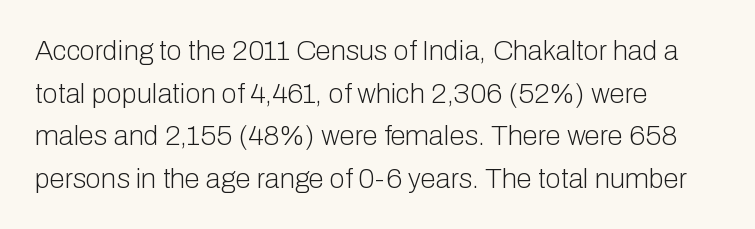
This sample is left-justified, so line endings fall wherever the words run out. The letters sit at their default tracking, neither squeezed nor spread. Do the characters align in a grid? No, the font is proportional. The line-height multiplier appears to be the usual default. Is the stroke heavy? The answer is a plain regular-or-lighter.
